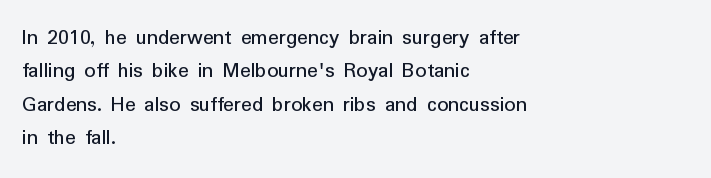
Q: Is the text bold? A: No.
Q: Is the text italic (slanted)? A: No, it is upright.
Q: Is the text underlined? A: No.
Q: How is the paragraph aligned? A: Left-aligned.
Q: Is the spacing between letters normal or unusually wide? A: Normal.
Q: Is the spacing between lines tight, normal or loose? A: Normal.
